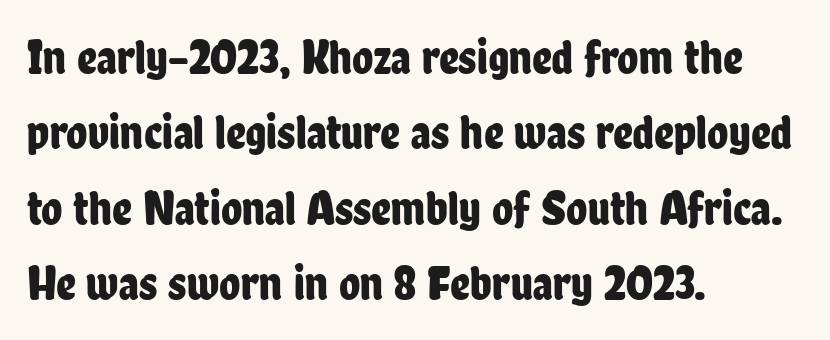
The image shows 49 px condensed sans-serif type, upright; set left-aligned, normal line spacing (1.54x), normal letter spacing, not underlined; low stroke contrast and a medium x-height.
